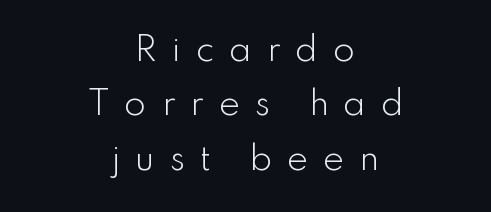
Q: Is the text bold? A: No.
Q: Is the text italic (slanted)? A: No, it is upright.
Q: Is the typeface a serif or a sans-serif typeface? A: Sans-serif.
Q: Is the text underlined? A: No.
Q: How is the paragraph aligned? A: Centered.
Q: Is the spacing between letters normal or unusually wide? A: Unusually wide.
Q: Is the spacing between lines tight, normal or loose? A: Normal.
Q: Width (condensed, normal, or wide)? A: Normal.
Q: Stroke contrast? A: Low.
Q: x-height? A: Small.
Q: Monospaced? A: No.
